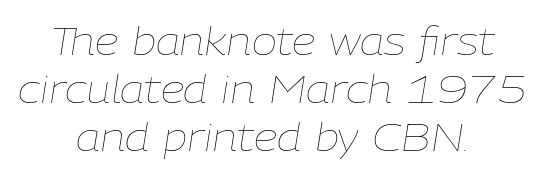
The image shows 38 px thin type, italic (leaning right); set centered, normal line spacing (1.26x), normal letter spacing, not underlined; low stroke contrast and a medium x-height.
